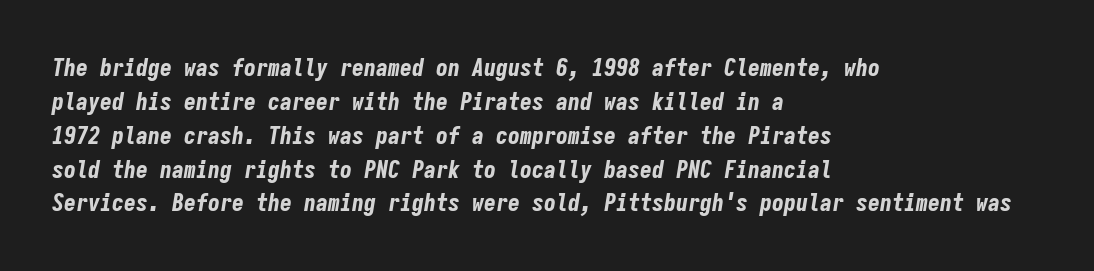
Q: Is the text bold? A: Yes.
Q: Is the text italic (slanted)? A: Yes, it leans right by about 9 degrees.
Q: Is the text underlined? A: No.
Q: How is the paragraph aligned? A: Left-aligned.
Q: Is the spacing between letters normal or unusually wide? A: Normal.
Q: Is the spacing between lines tight, normal or loose? A: Normal.
